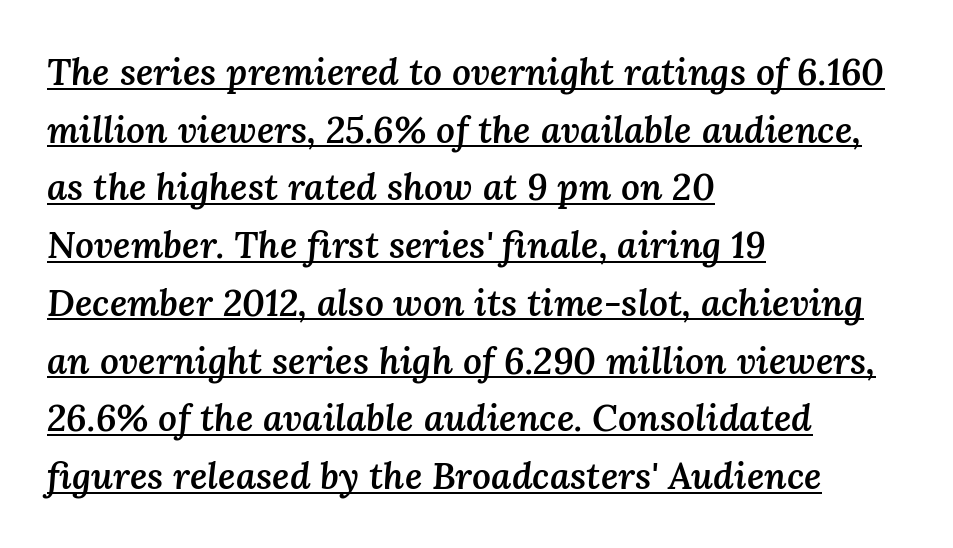
Q: Is the text bold? A: Semi-bold.
Q: Is the text italic (slanted)? A: Yes, it leans right by about 3 degrees.
Q: Is the text underlined? A: Yes.
Q: How is the paragraph aligned? A: Left-aligned.
Q: Is the spacing between letters normal or unusually wide? A: Normal.
Q: Is the spacing between lines tight, normal or loose? A: Normal.
Q: Width (condensed, normal, or wide)? A: Normal.
Q: Stroke contrast? A: Medium.
Q: x-height? A: Medium.
Q: Monospaced? A: No.
